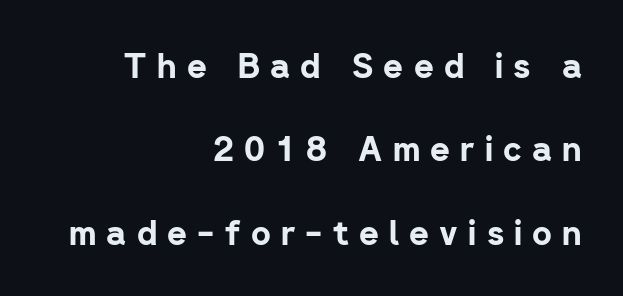
The image shows 34 px bold sans-serif type, upright; set right-aligned, loose line spacing (2.45x), unusually wide letter spacing (+0.3 em), not underlined; low stroke contrast and a medium x-height.
